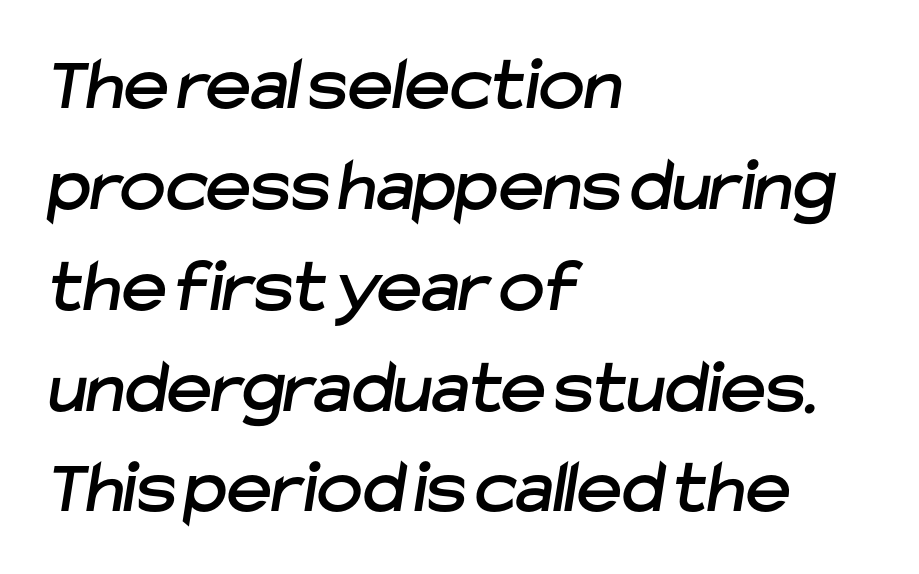
The image shows 77 px sans-serif type; set left-aligned, normal line spacing (1.31x), normal letter spacing, not underlined; low stroke contrast and a medium x-height.
